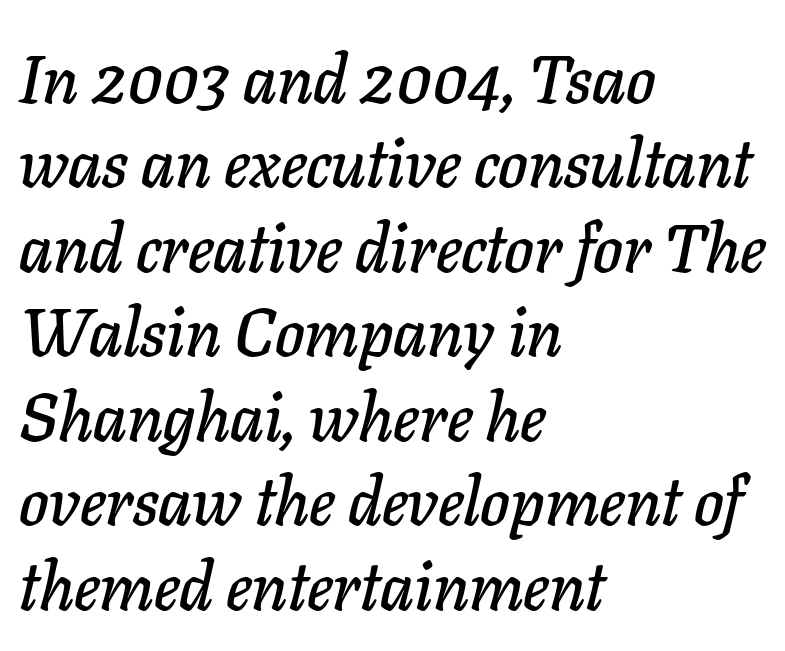
{"italic": "yes", "lean": "right", "slant_degrees": 11, "width": "normal", "stroke_contrast": "low", "x_height": "medium", "monospaced": "no", "underline": "no", "align": "left", "line_spacing": "normal", "line_spacing_ratio": 1.26, "letter_spacing": "normal", "letter_spacing_em": 0.0, "glyph_px": 67}
